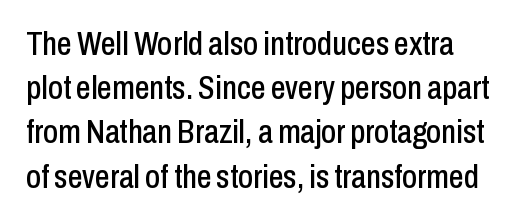
Q: Is the text italic (slanted)? A: No, it is upright.
Q: Is the typeface a serif or a sans-serif typeface? A: Sans-serif.
Q: Is the text underlined? A: No.
Q: Is the spacing between letters normal or unusually wide? A: Normal.
Q: Is the spacing between lines tight, normal or loose? A: Normal.
Q: Width (condensed, normal, or wide)? A: Condensed.
Q: Stroke contrast? A: Low.
Q: x-height? A: Medium.
Q: Monospaced? A: No.
